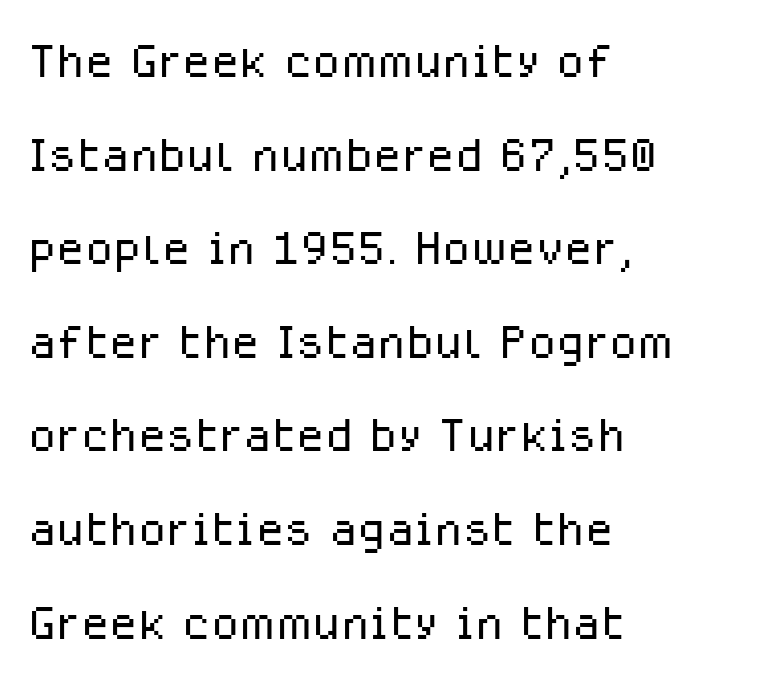
Q: Is the text bold? A: No.
Q: Is the text italic (slanted)? A: No, it is upright.
Q: Is the typeface a serif or a sans-serif typeface? A: Sans-serif.
Q: Is the text underlined? A: No.
Q: How is the paragraph aligned? A: Left-aligned.
Q: Is the spacing between letters normal or unusually wide? A: Normal.
Q: Is the spacing between lines tight, normal or loose? A: Normal.
Q: Width (condensed, normal, or wide)? A: Normal.
Q: Stroke contrast? A: Low.
Q: x-height? A: Medium.
Q: Monospaced? A: No.
